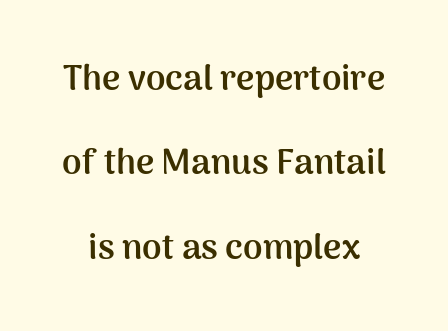
Students, note that the glyphs here touch the page at normal intervals. Designer's note — italics off, roman on. Nothing sits at the stroke ends, so this counts as sans-serif. Bold? Absolutely — the strokes are thick and heavy. Leading: increased.
